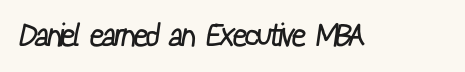
The face used here is proportionally spaced, like ordinary book or web type. Observe the absence of serifs on each vertical stroke in this sample. Quick note: underline off. Default kerning and tracking; the words read as compact shapes.
